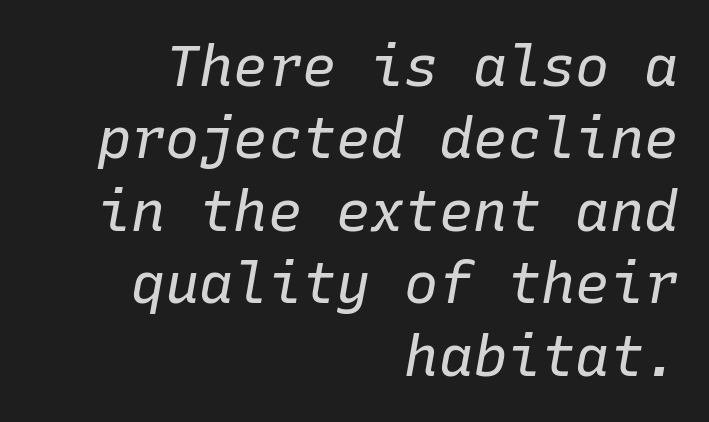
The image shows 57 px regular-weight type, italic (leaning right), monospaced; set right-aligned, normal line spacing (1.27x), normal letter spacing, not underlined; low stroke contrast and a medium x-height.
